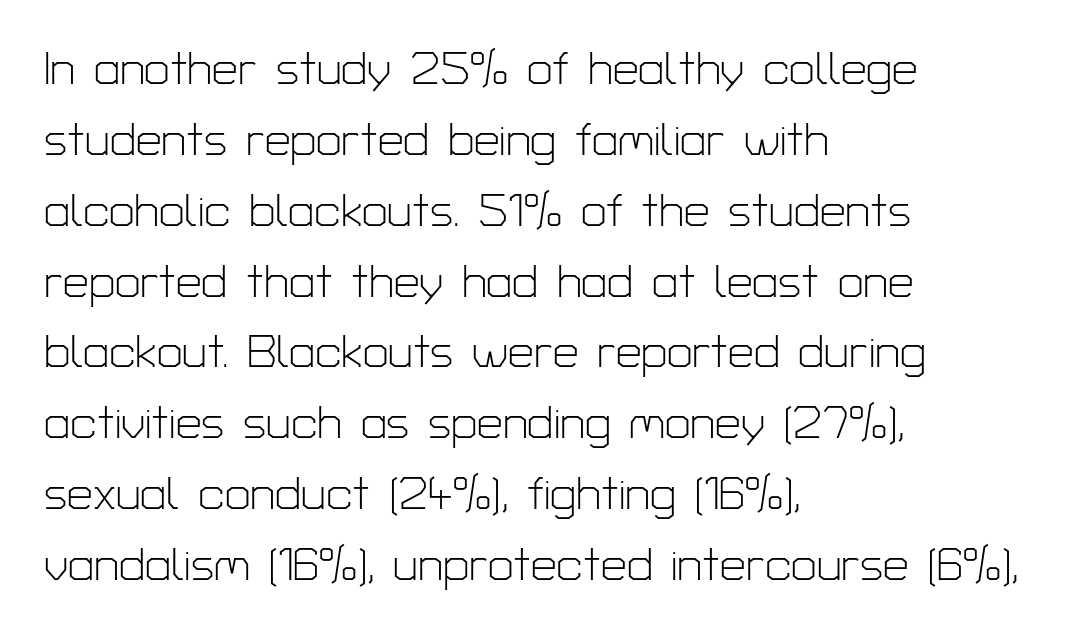
{"serif": "no", "italic": "no", "bold": "no", "weight": "light", "width": "normal", "stroke_contrast": "low", "x_height": "medium", "monospaced": "no", "underline": "no", "align": "left", "line_spacing": "normal", "line_spacing_ratio": 1.54, "letter_spacing": "normal", "letter_spacing_em": 0.0, "glyph_px": 46}
